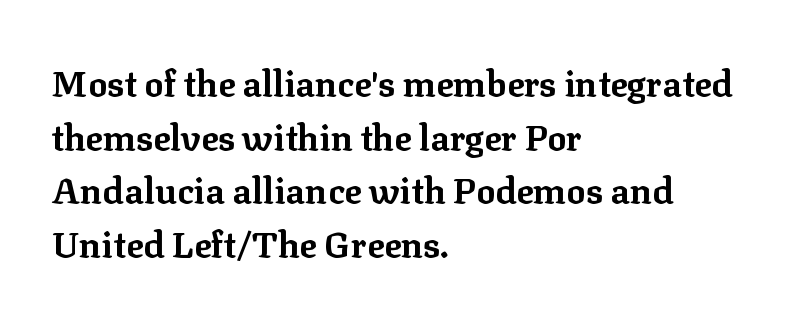
The image shows 36 px bold serif type, upright; set left-aligned, normal line spacing (1.49x), normal letter spacing, not underlined; low stroke contrast and a medium x-height.
